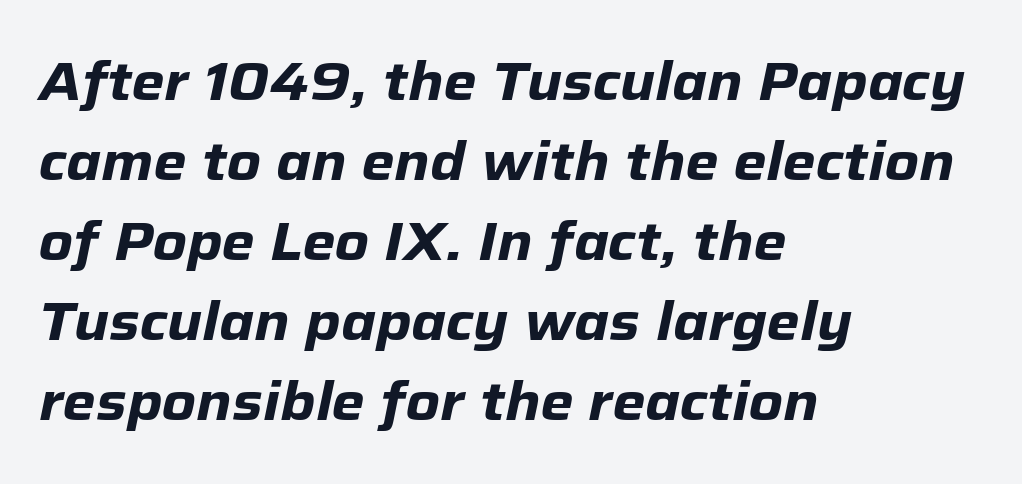
How would I describe the line gaps? Plain and ordinary. In CSS terms this would be text-align: left. Character widths vary here, with narrow letters taking less room than wide ones. Notice how thick the strokes are: this is what a full bold looks like. A typesetter would mark this as italic. The glyphs are unaccompanied by any horizontal stroke below them.
